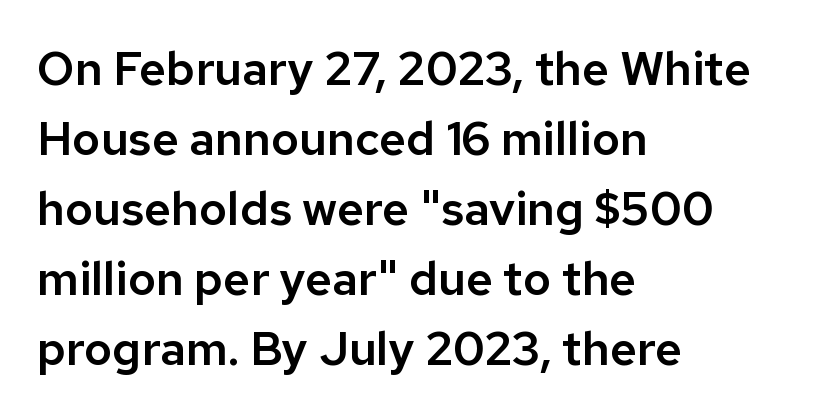
The strip under each line holds only bare page. Serif or sans? Sans — the stroke terminals are bare. In terms of leading, this rendering sits right in the middle. It's the straight-up-and-down kind of type.
